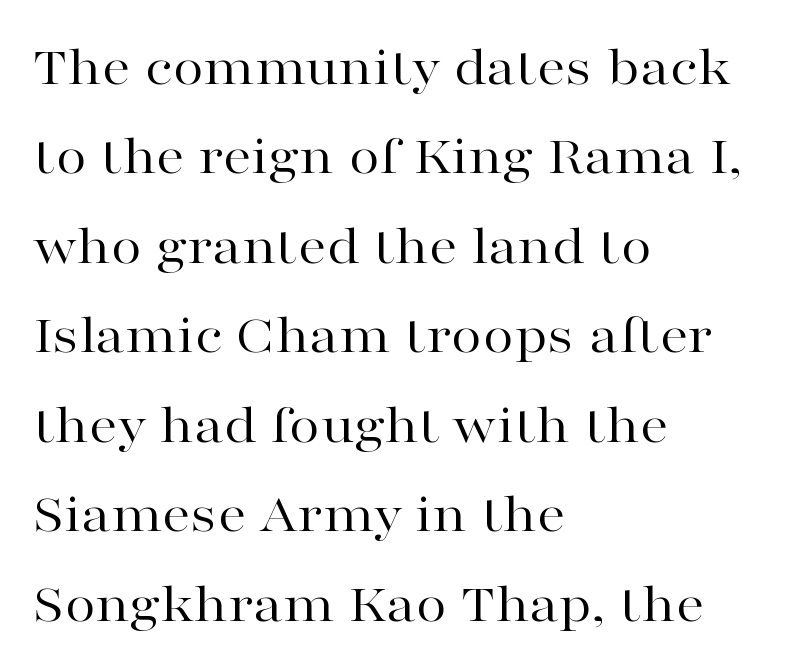
{"serif": "yes", "italic": "no", "bold": "no", "weight": "regular", "width": "wide", "stroke_contrast": "high", "x_height": "medium", "monospaced": "no", "underline": "no", "align": "left", "line_spacing": "normal", "line_spacing_ratio": 1.57, "letter_spacing": "normal", "letter_spacing_em": 0.0, "glyph_px": 57}
